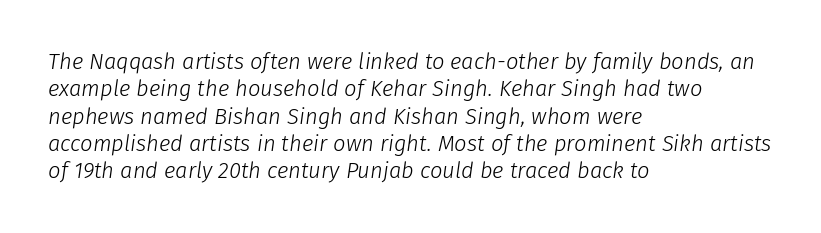
{"italic": "yes", "lean": "right", "slant_degrees": 8, "bold": "no", "underline": "no", "align": "left", "line_spacing_ratio": 1.24, "letter_spacing": "normal", "letter_spacing_em": 0.0, "glyph_px": 22}
